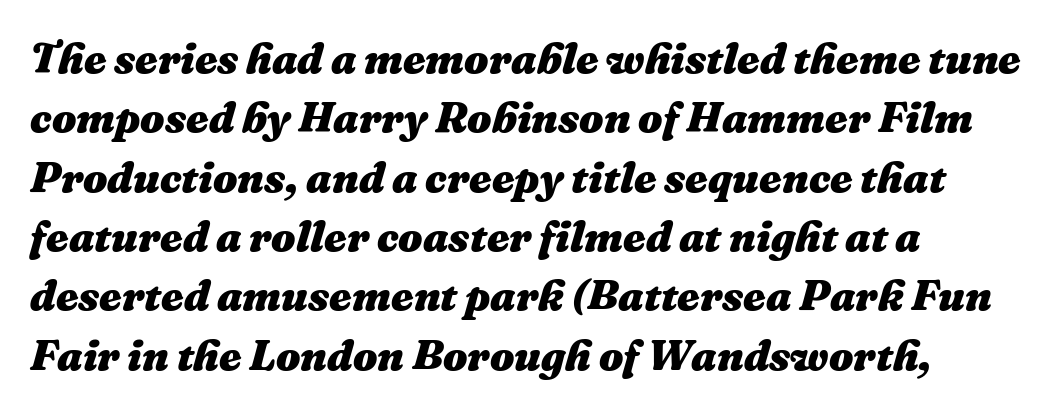
{"italic": "yes", "lean": "right", "slant_degrees": 16, "bold": "yes", "weight": "heavy", "width": "normal", "stroke_contrast": "medium", "x_height": "medium", "monospaced": "no", "underline": "no", "align": "left", "line_spacing": "normal", "line_spacing_ratio": 1.38, "letter_spacing": "normal", "letter_spacing_em": 0.0, "glyph_px": 43}
